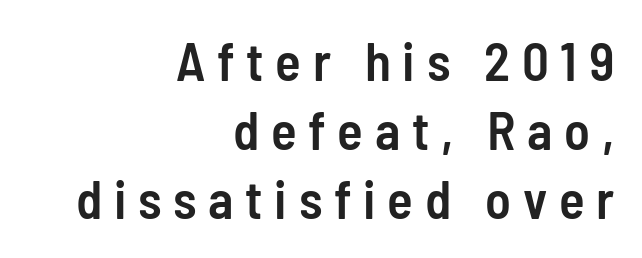
The typesetter chose a ragged-left arrangement here. Whoever set this chose a conventional vertical rhythm. The letterforms stand isolated, each surrounded by extra space. Bare-footed words on every line.
